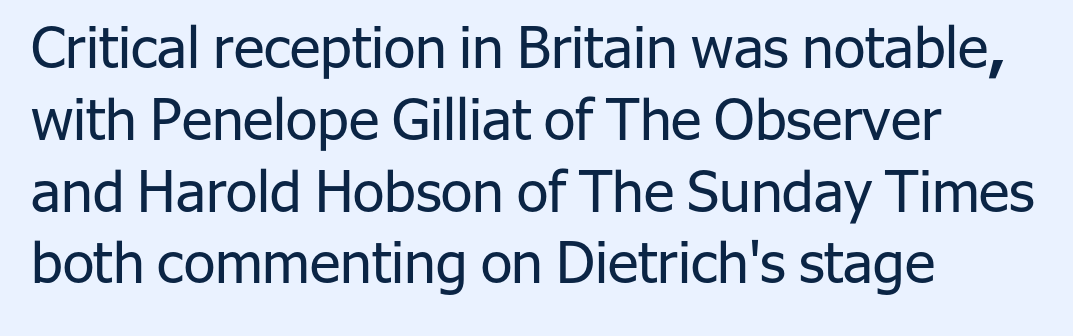
{"serif": "no", "italic": "no", "bold": "no", "weight": "regular", "width": "normal", "stroke_contrast": "low", "x_height": "medium", "monospaced": "no", "underline": "no", "align": "left", "line_spacing": "normal", "line_spacing_ratio": 1.26, "letter_spacing": "normal", "letter_spacing_em": 0.0, "glyph_px": 57}
